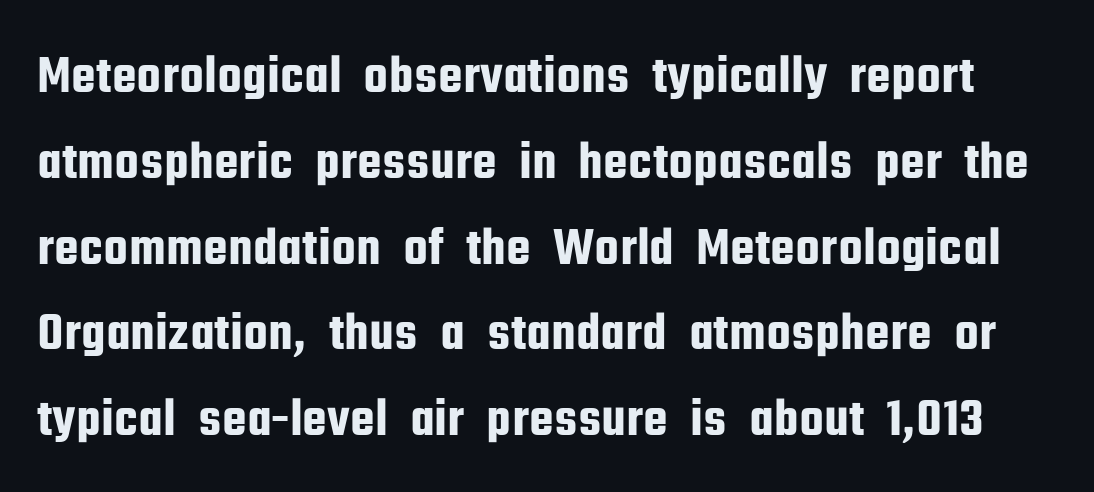
Whoever set this chose a conventional vertical rhythm. A clean baseline with only descenders dipping below it. It's the straight-up-and-down kind of type. Each letter's strokes conclude bluntly, with no projecting serifs.
